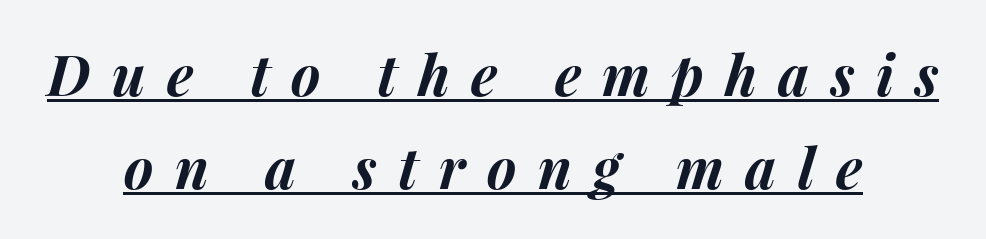
One glance says typical: line gaps are just what's usual. These lines carry a lot of weight — the face is fully bold. Look at the tracking — it's clearly loosened, letters drifting apart. Underlining? Definitely there. Emphasis-style slanted type is in use.
